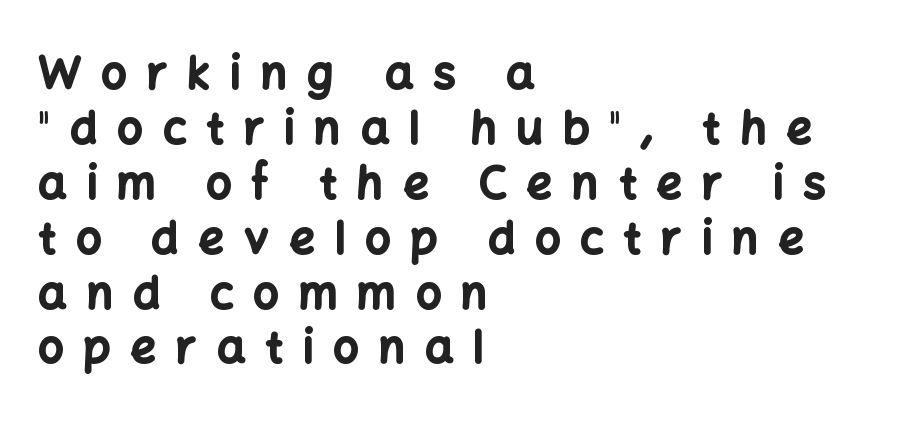
The image shows 45 px bold sans-serif type, upright; set left-aligned, line spacing 1.22x, unusually wide letter spacing (+0.44 em), not underlined; low stroke contrast and a medium x-height.
